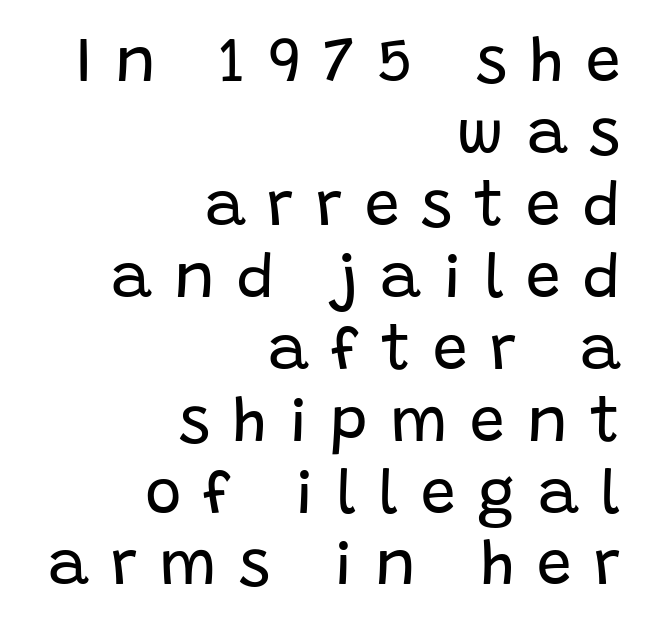
Each letter keeps its own natural width here, so spacing adapts to shape. The rendering anchors every line to the right-hand side. Anything drawn beneath the words? Only blank space. Each letter's strokes conclude bluntly, with no projecting serifs. Is the letter spacing exaggerated? Yes — the characters are pushed far apart.
